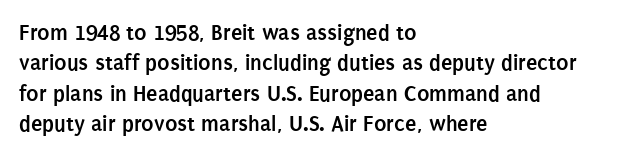
Q: Is the text bold? A: Yes.
Q: Is the text italic (slanted)? A: No, it is upright.
Q: Is the text underlined? A: No.
Q: How is the paragraph aligned? A: Left-aligned.
Q: Is the spacing between letters normal or unusually wide? A: Normal.
Q: Is the spacing between lines tight, normal or loose? A: Normal.
